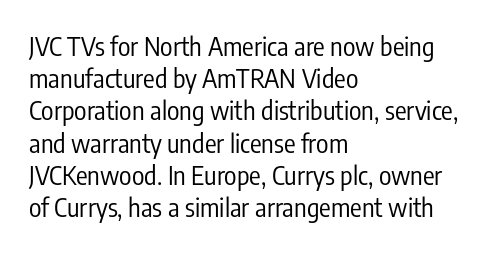
No letter is thick-stroked: the sample isn't bold. The lettering stays uniformly vertical, giving the passage a roman look. This sample uses plain, unmodified letter spacing. These lines stack with their left ends in a neat column. The gap between lines stays unmarked.
